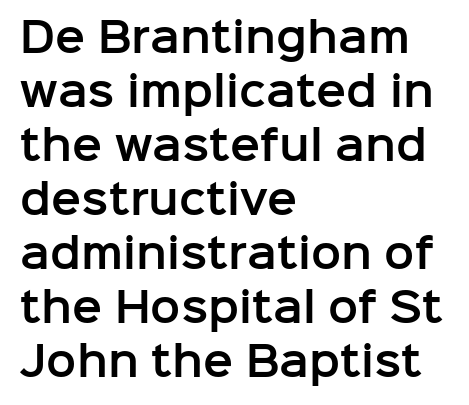
{"serif": "no", "italic": "no", "width": "normal", "stroke_contrast": "low", "x_height": "medium", "monospaced": "no", "underline": "no", "align": "left", "line_spacing": "normal", "line_spacing_ratio": 1.35, "letter_spacing": "normal", "letter_spacing_em": 0.0, "glyph_px": 40}
